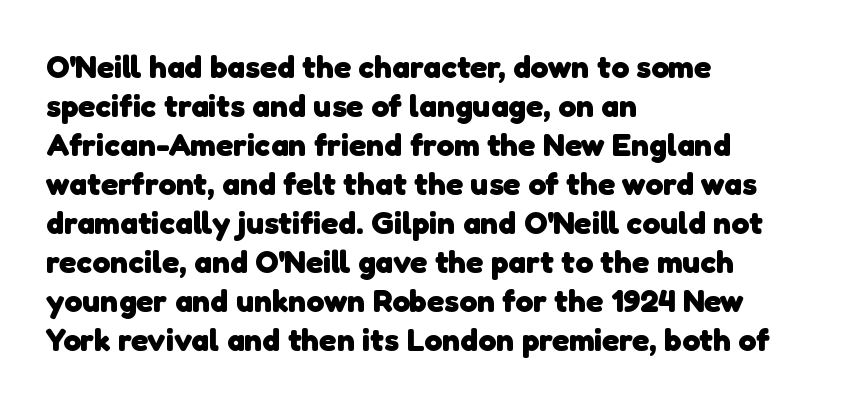
Q: Is the text bold? A: Yes.
Q: Is the typeface a serif or a sans-serif typeface? A: Sans-serif.
Q: Is the text underlined? A: No.
Q: How is the paragraph aligned? A: Left-aligned.
Q: Is the spacing between letters normal or unusually wide? A: Normal.
Q: Width (condensed, normal, or wide)? A: Normal.
Q: Stroke contrast? A: Low.
Q: x-height? A: Medium.
Q: Monospaced? A: No.
